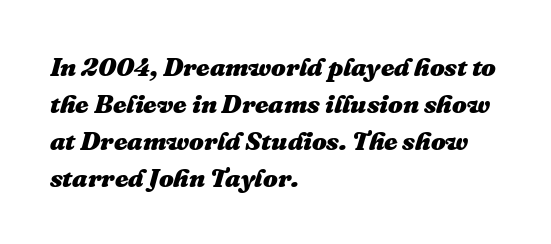
{"italic": "yes", "lean": "right", "slant_degrees": 16, "bold": "yes", "underline": "no", "align": "left", "line_spacing": "normal", "line_spacing_ratio": 1.42, "letter_spacing": "normal", "letter_spacing_em": 0.0, "glyph_px": 26}
